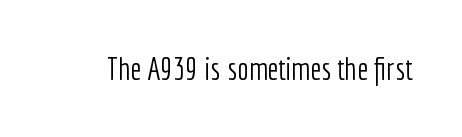
{"serif": "no", "italic": "no", "bold": "no", "weight": "light", "width": "condensed", "stroke_contrast": "low", "x_height": "medium", "monospaced": "no", "underline": "no", "letter_spacing": "normal", "letter_spacing_em": 0.0, "glyph_px": 31}
